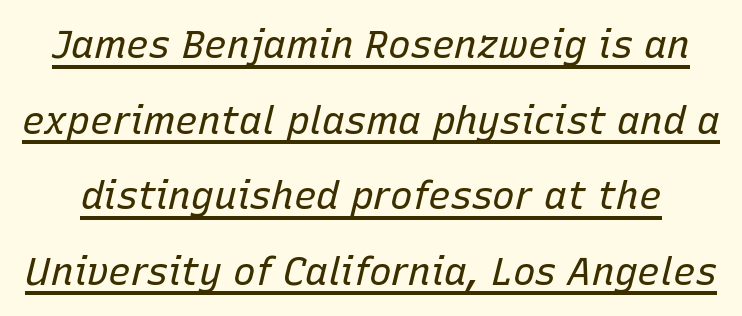
Q: Is the text bold? A: No.
Q: Is the text italic (slanted)? A: Yes, it leans right by about 15 degrees.
Q: Is the text underlined? A: Yes.
Q: Is the spacing between letters normal or unusually wide? A: Normal.
Q: Is the spacing between lines tight, normal or loose? A: Loose.
Q: Width (condensed, normal, or wide)? A: Normal.
Q: Stroke contrast? A: Low.
Q: x-height? A: Medium.
Q: Monospaced? A: No.
